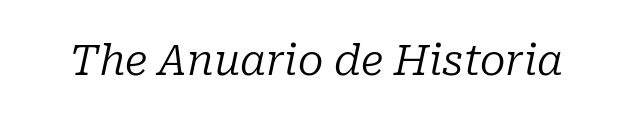
{"serif": "yes", "italic": "yes", "lean": "right", "slant_degrees": 10, "bold": "no", "weight": "regular", "width": "normal", "stroke_contrast": "low", "x_height": "medium", "monospaced": "no", "underline": "no", "letter_spacing": "normal", "letter_spacing_em": 0.0, "glyph_px": 42}
